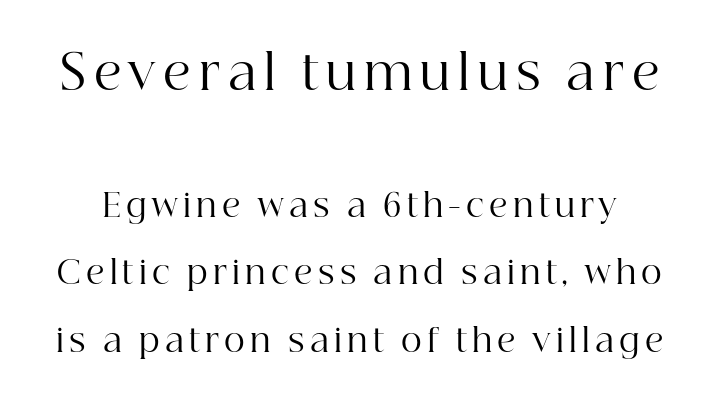
{"serif": "yes", "italic": "no", "bold": "no", "weight": "regular", "width": "normal", "stroke_contrast": "high", "x_height": "medium", "monospaced": "no", "underline": "no", "line_spacing": "loose", "line_spacing_ratio": 2.11, "larger_block": "first", "size_ratio": 1.5, "glyph_px": 48}
